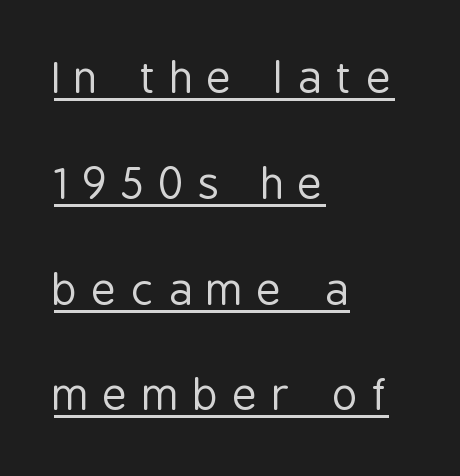
The image shows 43 px regular-weight, condensed sans-serif type, upright; set left-aligned, loose line spacing (2.46x), unusually wide letter spacing (+0.33 em), underlined; low stroke contrast and a medium x-height.
